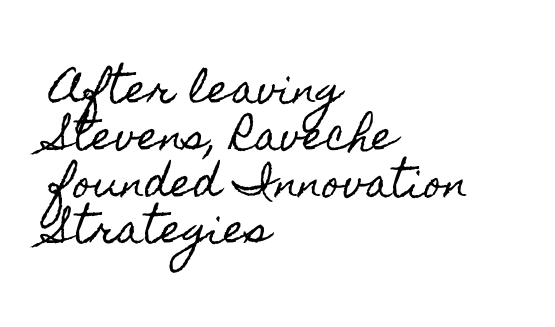
The space directly below the letters is spotless. Think of a printed novel: that variable character pitch is what you see here. Line beginnings align vertically; line endings do not. Look at the tracking — it's just the regular setting, nothing added.
